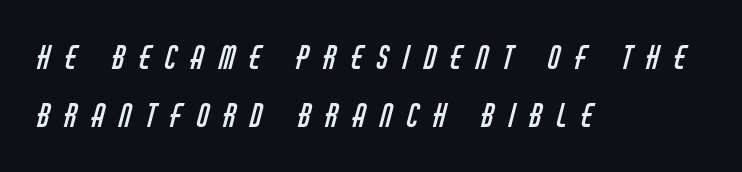
Q: Is the text bold? A: No.
Q: Is the typeface a serif or a sans-serif typeface? A: Sans-serif.
Q: Is the text underlined? A: No.
Q: How is the paragraph aligned? A: Left-aligned.
Q: Is the spacing between letters normal or unusually wide? A: Unusually wide.
Q: Width (condensed, normal, or wide)? A: Condensed.
Q: Stroke contrast? A: Low.
Q: x-height? A: Large.
Q: Monospaced? A: No.
